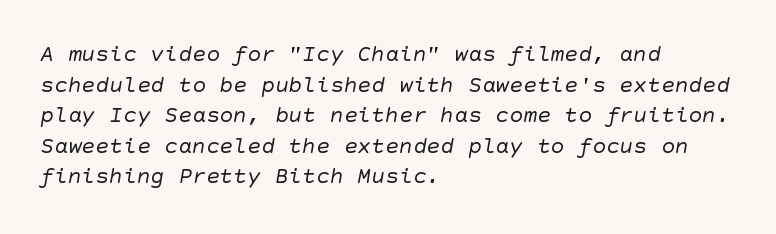
Casual observation: everything's shoved over to the left. The foot of each line stays bare and open. How are the letters spaced? Ordinarily, with no added tracking. Each stroke keeps to a modest, everyday thickness or less.
